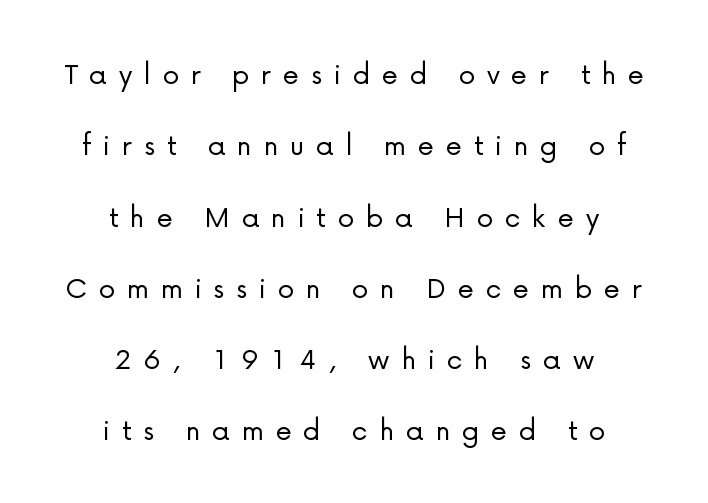
{"serif": "no", "italic": "no", "bold": "no", "weight": "light", "width": "normal", "stroke_contrast": "low", "x_height": "medium", "monospaced": "no", "underline": "no", "align": "center", "line_spacing": "loose", "line_spacing_ratio": 2.16, "letter_spacing": "wide", "letter_spacing_em": 0.36, "glyph_px": 33}
